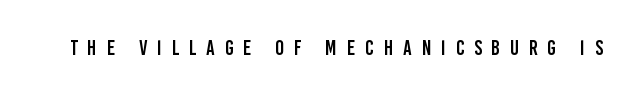
Q: Is the text italic (slanted)? A: No, it is upright.
Q: Is the text underlined? A: No.
Q: Is the spacing between letters normal or unusually wide? A: Unusually wide.
